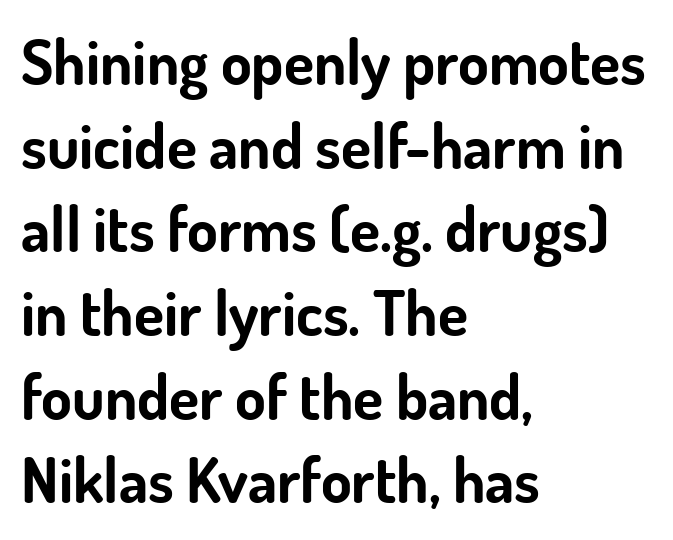
Q: Is the text bold? A: Yes.
Q: Is the text italic (slanted)? A: No, it is upright.
Q: Is the typeface a serif or a sans-serif typeface? A: Sans-serif.
Q: Is the text underlined? A: No.
Q: How is the paragraph aligned? A: Left-aligned.
Q: Is the spacing between letters normal or unusually wide? A: Normal.
Q: Is the spacing between lines tight, normal or loose? A: Normal.
Q: Width (condensed, normal, or wide)? A: Normal.
Q: Stroke contrast? A: Low.
Q: x-height? A: Small.
Q: Monospaced? A: No.
